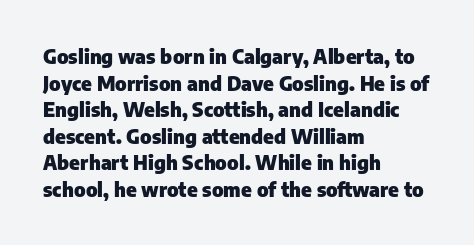
The typography opts for an upright posture over an oblique one. A classic flush-left, rag-right setting is used for this passage. Words appear dense and cohesive because spacing is normal. A full-strength bold gives these letters their thick strokes. Rule under the text: the space is simply empty.
